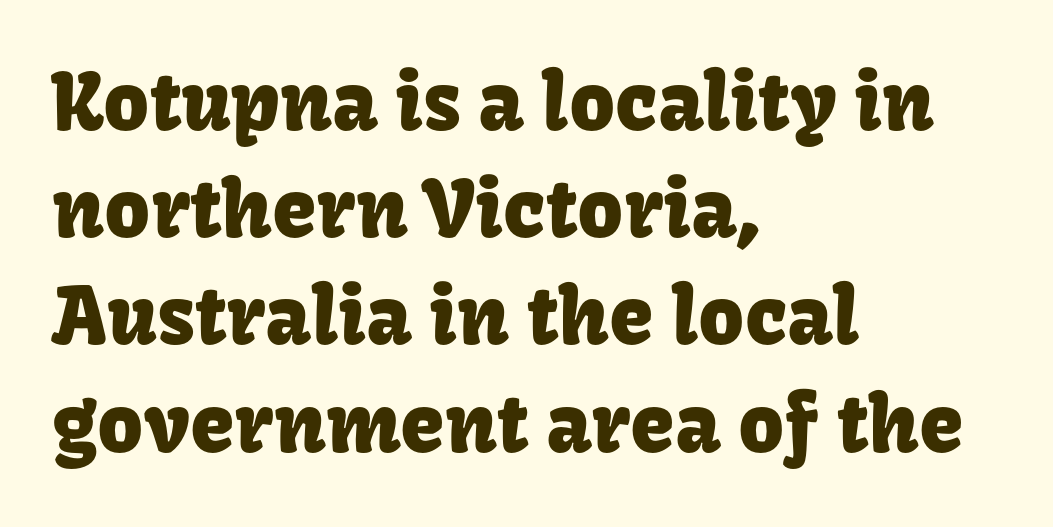
Horizontally, the lines are justified to the leading edge only. A typesetter would call this zero additional tracking. Rule under the text: the space is simply empty. The specimen reads as upright at a glance. What kind of face is this? One without serifs — a sans. One glance says typical: line gaps are just what's usual.
